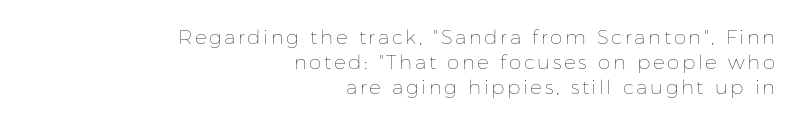
Q: Is the text bold? A: No.
Q: Is the text italic (slanted)? A: No, it is upright.
Q: Is the text underlined? A: No.
Q: How is the paragraph aligned? A: Right-aligned.
